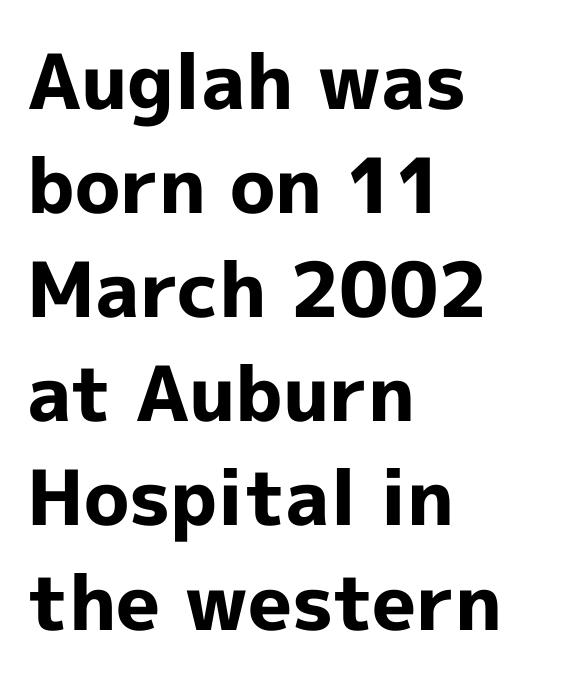
Q: Is the text bold? A: Yes.
Q: Is the text italic (slanted)? A: No, it is upright.
Q: Is the typeface a serif or a sans-serif typeface? A: Sans-serif.
Q: Is the text underlined? A: No.
Q: How is the paragraph aligned? A: Left-aligned.
Q: Is the spacing between letters normal or unusually wide? A: Normal.
Q: Is the spacing between lines tight, normal or loose? A: Normal.
Q: Width (condensed, normal, or wide)? A: Normal.
Q: x-height? A: Medium.
Q: Monospaced? A: No.
